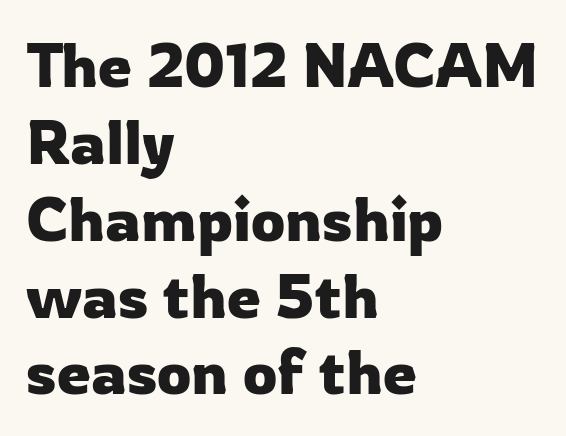
Q: Is the text italic (slanted)? A: No, it is upright.
Q: Is the typeface a serif or a sans-serif typeface? A: Sans-serif.
Q: Is the text underlined? A: No.
Q: How is the paragraph aligned? A: Left-aligned.
Q: Is the spacing between letters normal or unusually wide? A: Normal.
Q: Is the spacing between lines tight, normal or loose? A: Normal.
Q: Width (condensed, normal, or wide)? A: Normal.
Q: Stroke contrast? A: Low.
Q: x-height? A: Medium.
Q: Monospaced? A: No.
